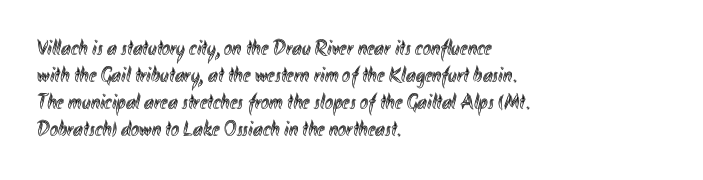
The image shows 22 px text type; set left-aligned, line spacing 1.22x, normal letter spacing, not underlined.
